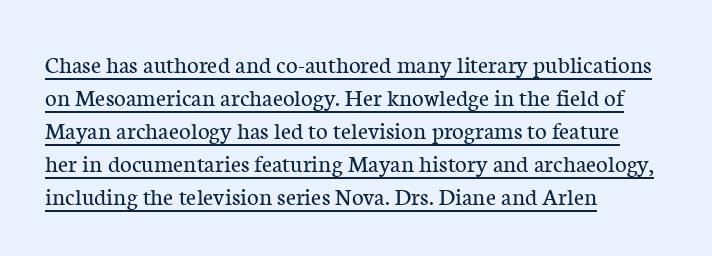
{"italic": "no", "bold": "no", "underline": "yes", "align": "left", "line_spacing": "normal", "line_spacing_ratio": 1.32, "letter_spacing": "normal", "letter_spacing_em": 0.0, "glyph_px": 25}
